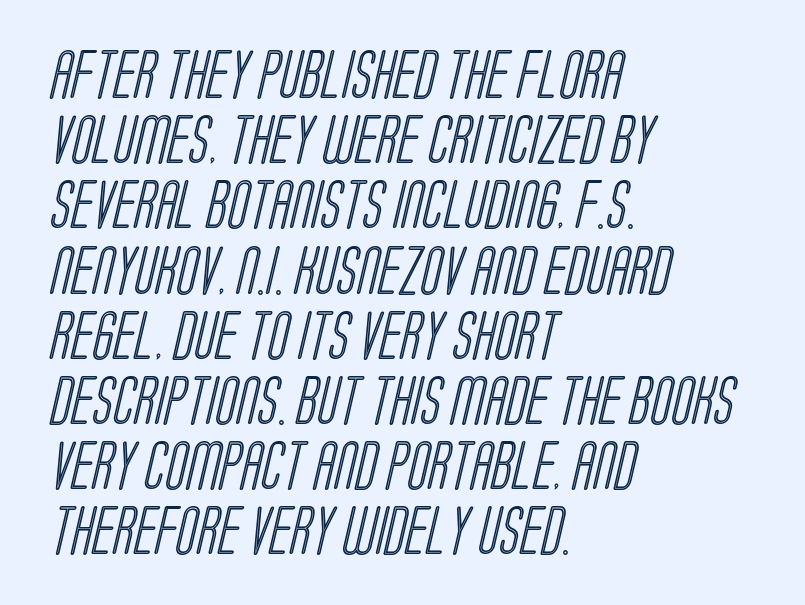
Regarding leading, the lines here are spaced in the standard way. Underlining? Definitely not there. The rag falls on the right side of this text block. The passage shown has conventional tracking throughout. Think of a printed novel: that variable character pitch is what you see here.
